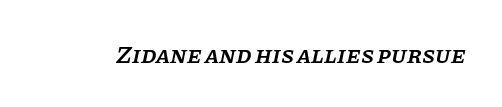
The image shows 24 px text type, italic (leaning right); set normal letter spacing, not underlined.
